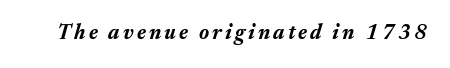
{"italic": "yes", "lean": "right", "slant_degrees": 17, "bold": "yes", "underline": "no", "glyph_px": 21}
